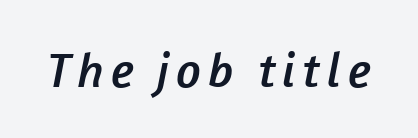
{"serif": "no", "width": "normal", "stroke_contrast": "low", "x_height": "medium", "monospaced": "no", "underline": "no", "glyph_px": 49}
